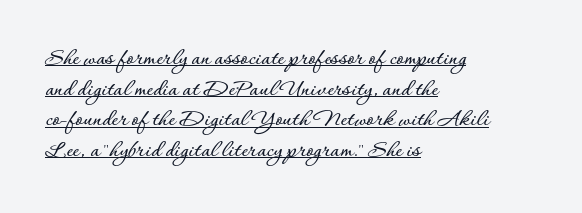
Q: Is the text italic (slanted)? A: Yes.
Q: Is the text underlined? A: Yes.
Q: How is the paragraph aligned? A: Left-aligned.
Q: Is the spacing between letters normal or unusually wide? A: Normal.
